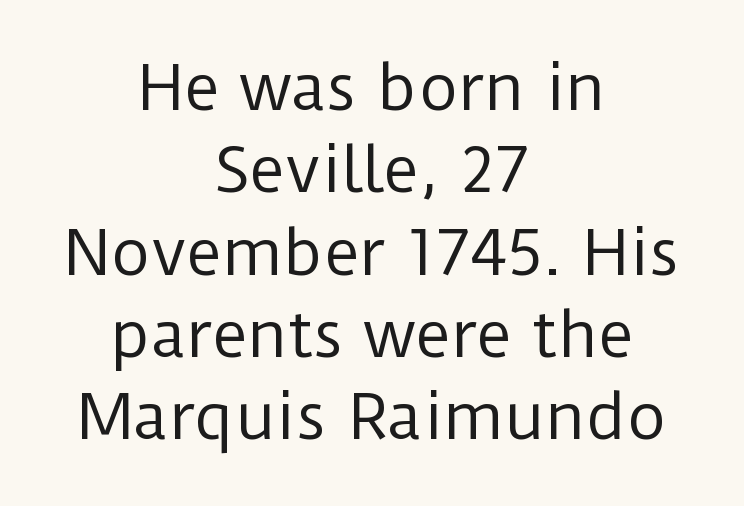
{"serif": "no", "italic": "no", "bold": "no", "weight": "regular", "width": "normal", "stroke_contrast": "low", "x_height": "medium", "monospaced": "no", "underline": "no", "align": "center", "line_spacing": "normal", "line_spacing_ratio": 1.35, "letter_spacing": "normal", "letter_spacing_em": 0.0, "glyph_px": 61}
